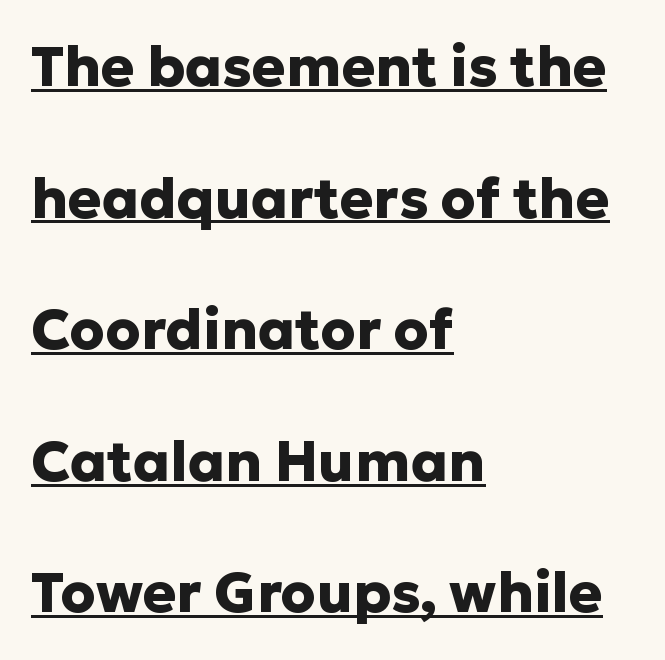
Q: Is the text bold? A: Yes.
Q: Is the text italic (slanted)? A: No, it is upright.
Q: Is the typeface a serif or a sans-serif typeface? A: Sans-serif.
Q: Is the text underlined? A: Yes.
Q: How is the paragraph aligned? A: Left-aligned.
Q: Is the spacing between letters normal or unusually wide? A: Normal.
Q: Is the spacing between lines tight, normal or loose? A: Loose.
Q: Width (condensed, normal, or wide)? A: Normal.
Q: Stroke contrast? A: Low.
Q: x-height? A: Medium.
Q: Monospaced? A: No.
